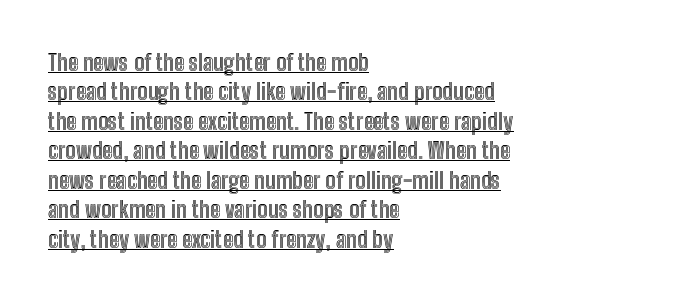
The image shows 23 px text type, upright; set left-aligned, normal line spacing (1.28x), normal letter spacing, underlined.
